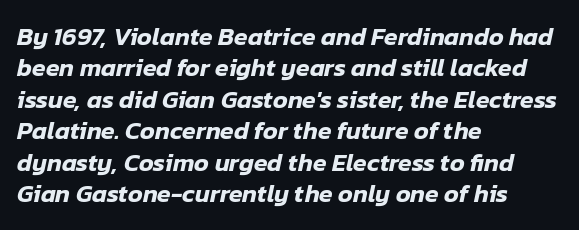
{"italic": "yes", "lean": "right", "slant_degrees": 12, "underline": "no", "align": "left", "line_spacing": "normal", "line_spacing_ratio": 1.26, "letter_spacing": "normal", "letter_spacing_em": 0.0, "glyph_px": 25}
